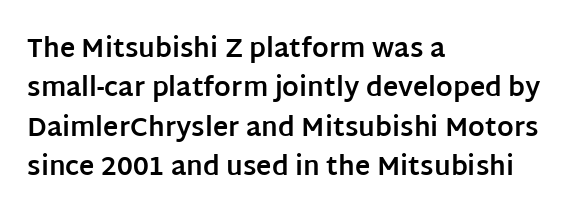
Q: Is the text bold? A: Yes.
Q: Is the text italic (slanted)? A: No, it is upright.
Q: Is the text underlined? A: No.
Q: How is the paragraph aligned? A: Left-aligned.
Q: Is the spacing between letters normal or unusually wide? A: Normal.
Q: Is the spacing between lines tight, normal or loose? A: Normal.
